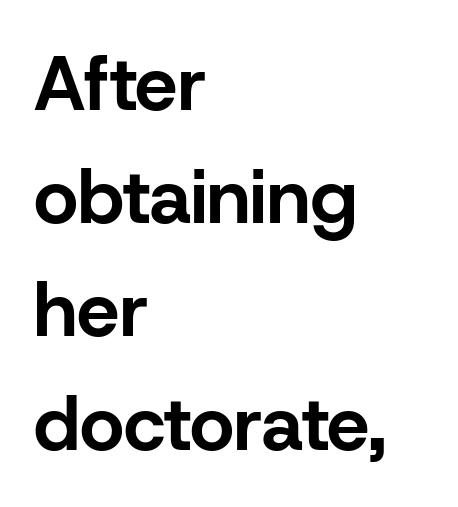
{"serif": "no", "italic": "no", "bold": "yes", "weight": "bold", "width": "normal", "stroke_contrast": "low", "x_height": "medium", "monospaced": "no", "underline": "no", "align": "left", "line_spacing": "normal", "line_spacing_ratio": 1.49, "letter_spacing": "normal", "letter_spacing_em": 0.0, "glyph_px": 76}
